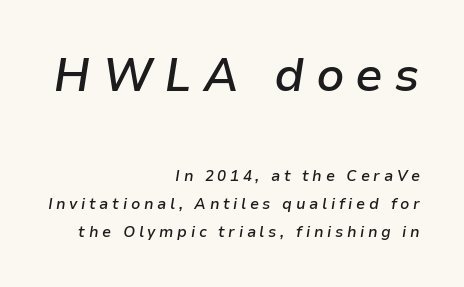
The image shows 46 px semibold type, italic (leaning right); set right-aligned, line spacing 1.84x, unusually wide letter spacing (+0.24 em), not underlined; the first (top) block is 3.07x larger; low stroke contrast and a medium x-height.
